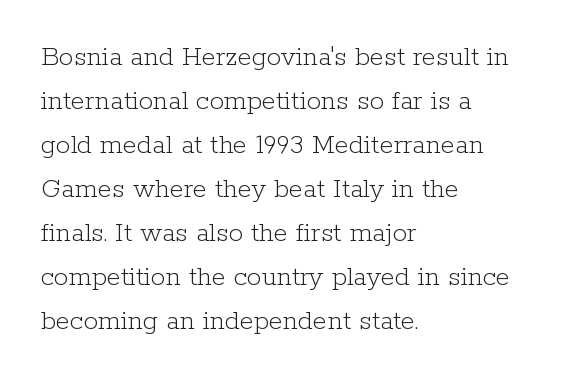
Q: Is the text bold? A: No.
Q: Is the text italic (slanted)? A: No, it is upright.
Q: Is the typeface a serif or a sans-serif typeface? A: Serif.
Q: Is the text underlined? A: No.
Q: How is the paragraph aligned? A: Left-aligned.
Q: Is the spacing between letters normal or unusually wide? A: Normal.
Q: Is the spacing between lines tight, normal or loose? A: Normal.
Q: Width (condensed, normal, or wide)? A: Normal.
Q: Stroke contrast? A: Low.
Q: x-height? A: Medium.
Q: Monospaced? A: No.
